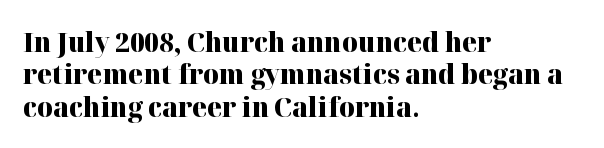
The image shows 27 px bold type, upright; set left-aligned, line spacing 1.2x, normal letter spacing, not underlined.
